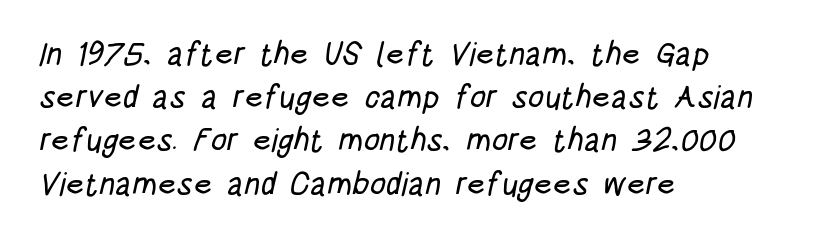
Q: Is the typeface a serif or a sans-serif typeface? A: Sans-serif.
Q: Is the text underlined? A: No.
Q: How is the paragraph aligned? A: Left-aligned.
Q: Is the spacing between letters normal or unusually wide? A: Normal.
Q: Is the spacing between lines tight, normal or loose? A: Normal.
Q: Width (condensed, normal, or wide)? A: Condensed.
Q: Stroke contrast? A: Low.
Q: x-height? A: Large.
Q: Monospaced? A: No.
